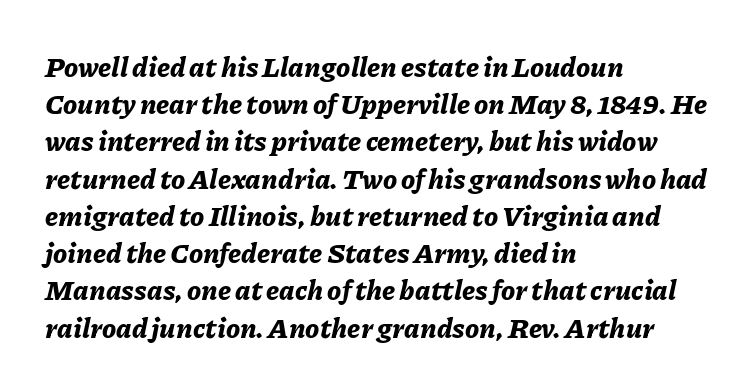
The image shows 28 px bold type, italic (leaning right); set left-aligned, normal line spacing (1.33x), normal letter spacing, not underlined; low stroke contrast and a medium x-height.
